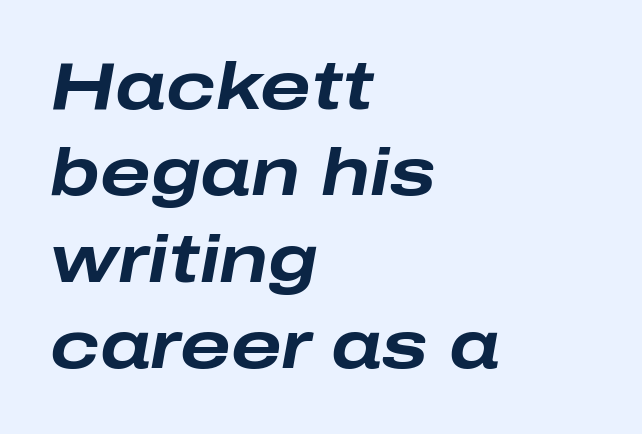
Q: Is the text bold? A: Yes.
Q: Is the text italic (slanted)? A: Yes, it leans right by about 10 degrees.
Q: Is the text underlined? A: No.
Q: How is the paragraph aligned? A: Left-aligned.
Q: Is the spacing between letters normal or unusually wide? A: Normal.
Q: Is the spacing between lines tight, normal or loose? A: Normal.
Q: Width (condensed, normal, or wide)? A: Wide.
Q: Stroke contrast? A: Low.
Q: x-height? A: Medium.
Q: Monospaced? A: No.
